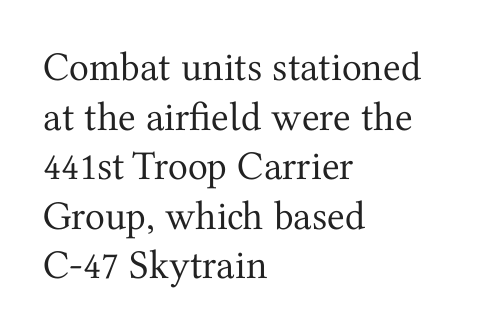
The image shows 41 px regular-weight serif type, upright; set left-aligned, line spacing 1.21x, normal letter spacing, not underlined; medium stroke contrast and a medium x-height.
